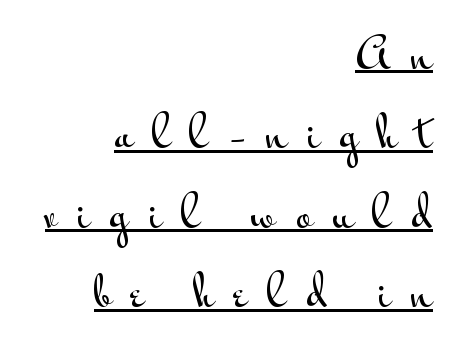
Q: Is the text italic (slanted)? A: Yes.
Q: Is the typeface a serif or a sans-serif typeface? A: Sans-serif.
Q: Is the text underlined? A: Yes.
Q: How is the paragraph aligned? A: Right-aligned.
Q: Is the spacing between letters normal or unusually wide? A: Unusually wide.
Q: Width (condensed, normal, or wide)? A: Wide.
Q: Stroke contrast? A: Medium.
Q: x-height? A: Small.
Q: Monospaced? A: No.
